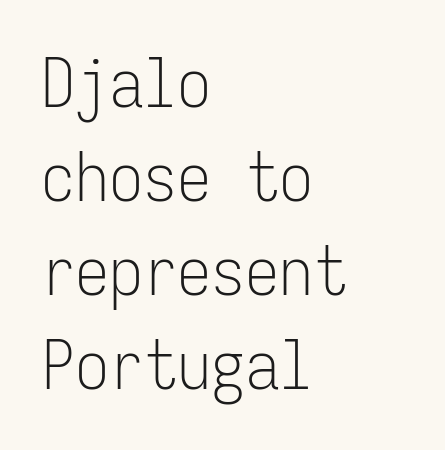
{"serif": "no", "italic": "no", "bold": "no", "weight": "light", "width": "condensed", "stroke_contrast": "low", "x_height": "medium", "monospaced": "yes", "underline": "no", "align": "left", "line_spacing": "normal", "line_spacing_ratio": 1.38, "letter_spacing": "normal", "letter_spacing_em": 0.0, "glyph_px": 68}
